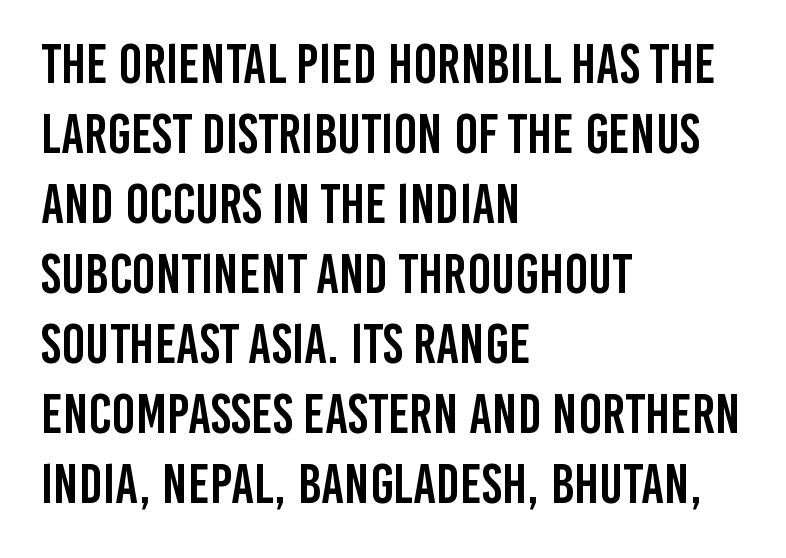
{"serif": "no", "italic": "no", "width": "condensed", "stroke_contrast": "low", "x_height": "large", "monospaced": "no", "underline": "no", "align": "left", "line_spacing": "normal", "line_spacing_ratio": 1.25, "letter_spacing": "normal", "letter_spacing_em": 0.0, "glyph_px": 56}
